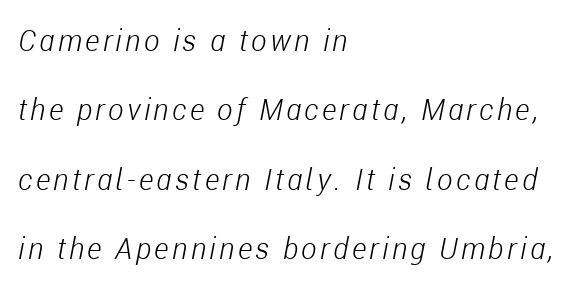
{"italic": "yes", "lean": "right", "slant_degrees": 11, "bold": "no", "weight": "light", "width": "condensed", "stroke_contrast": "low", "x_height": "medium", "monospaced": "no", "underline": "no", "align": "left", "line_spacing": "loose", "line_spacing_ratio": 2.39, "glyph_px": 29}
